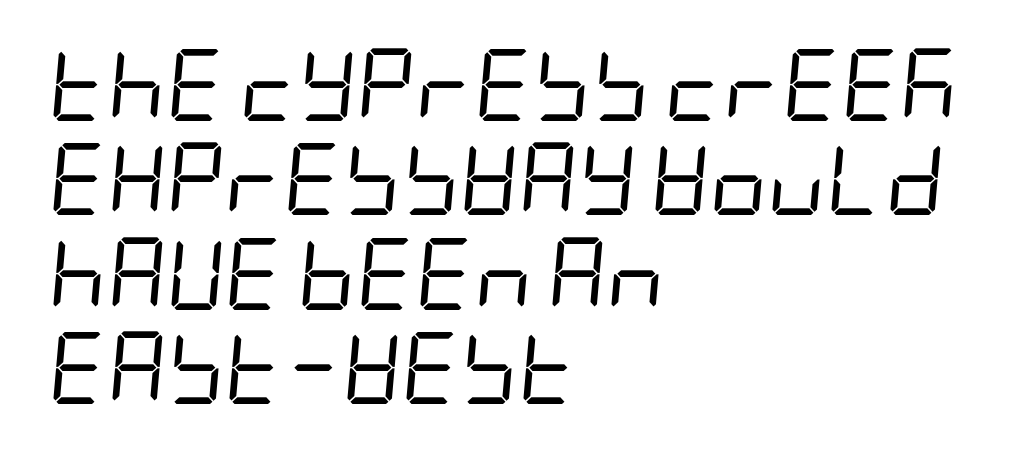
{"italic": "yes", "lean": "right", "slant_degrees": 5, "bold": "no", "weight": "regular", "width": "condensed", "stroke_contrast": "low", "x_height": "large", "underline": "no", "align": "left", "line_spacing": "normal", "line_spacing_ratio": 1.31, "letter_spacing": "normal", "letter_spacing_em": 0.0, "glyph_px": 72}
